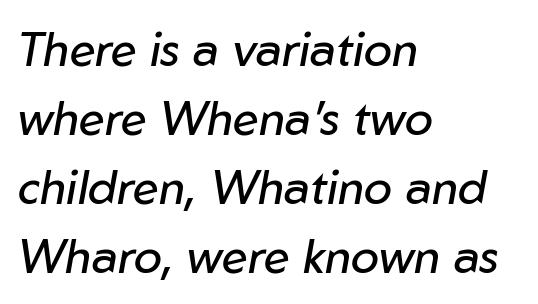
Is the type heavy? It reads as light-to-regular instead. Does the lettering tilt? It does — this is italic. These lines sit exactly where default settings would place them. Here the designer chose a conventional face with non-uniform glyph widths. Underline: absent.
